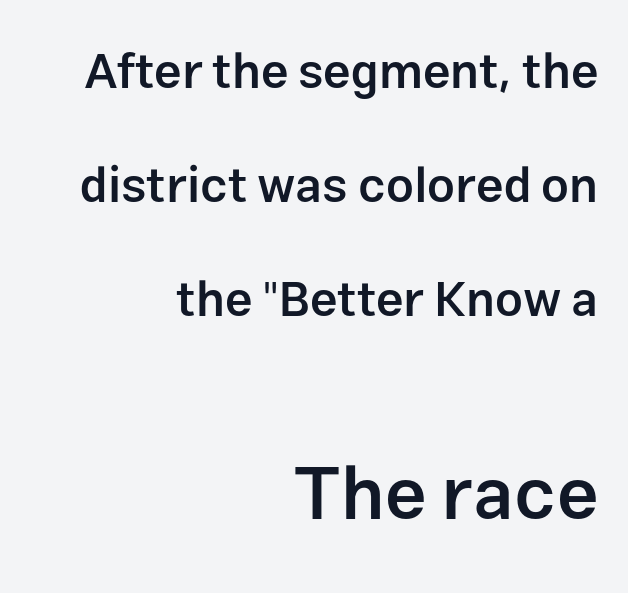
{"serif": "no", "italic": "no", "bold": "semi", "weight": "semibold", "width": "normal", "stroke_contrast": "low", "x_height": "medium", "monospaced": "no", "underline": "no", "align": "right", "line_spacing": "loose", "line_spacing_ratio": 2.33, "letter_spacing": "normal", "letter_spacing_em": 0.0, "larger_block": "second", "size_ratio": 1.51, "glyph_px": 74}
